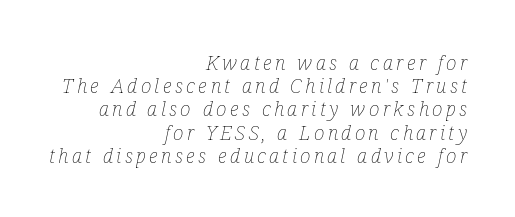
Weight: not bold — regular or lighter. These lines were composed using italics. Just letters on the line, the space beneath them empty. The lines are quadded right.
